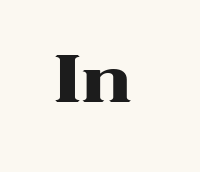
The image shows 63 px heavy, wide serif type, upright; set normal letter spacing, not underlined; high stroke contrast and a medium x-height.
